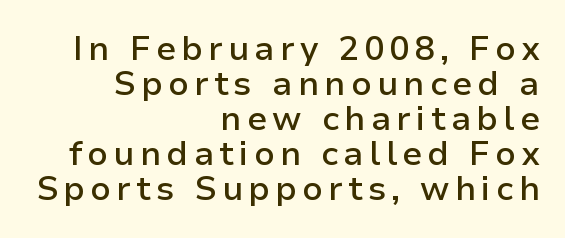
The image shows 34 px semibold sans-serif type, upright; set right-aligned, tight line spacing (1.03x), not underlined; low stroke contrast and a medium x-height.
